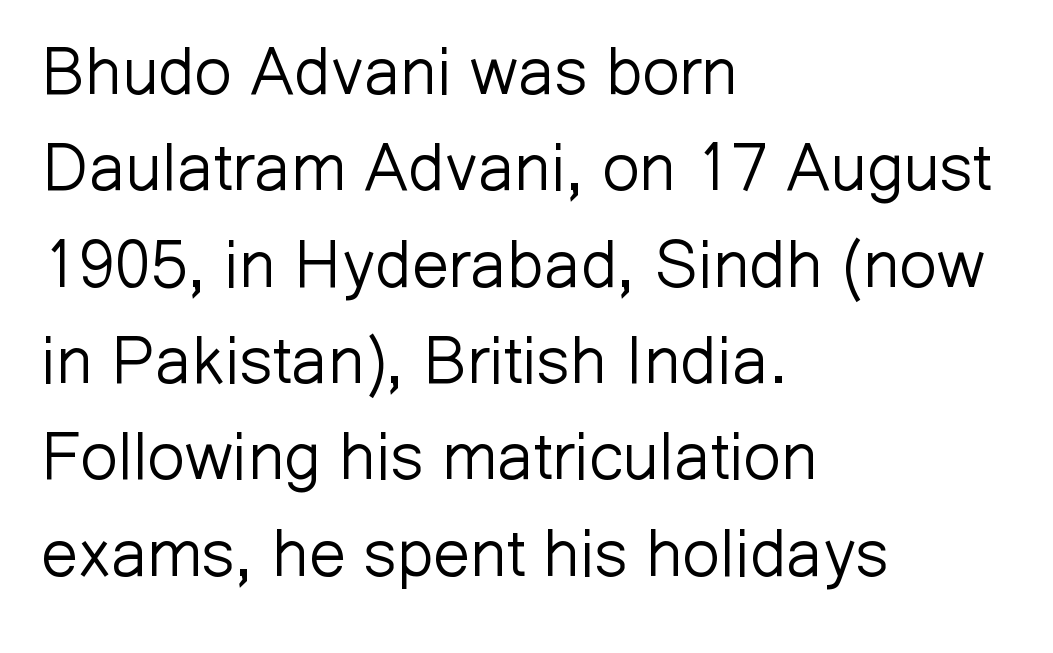
Varying glyph widths throughout — classic text-font behaviour. The weight would be labelled regular, book, light, or lighter still. Descenders are the only things crossing below the line. Typeset ragged right — the left edge is the straight one. The gaps between neighbouring characters are ordinary and unremarkable. Nope, no serifs anywhere on these letters.
